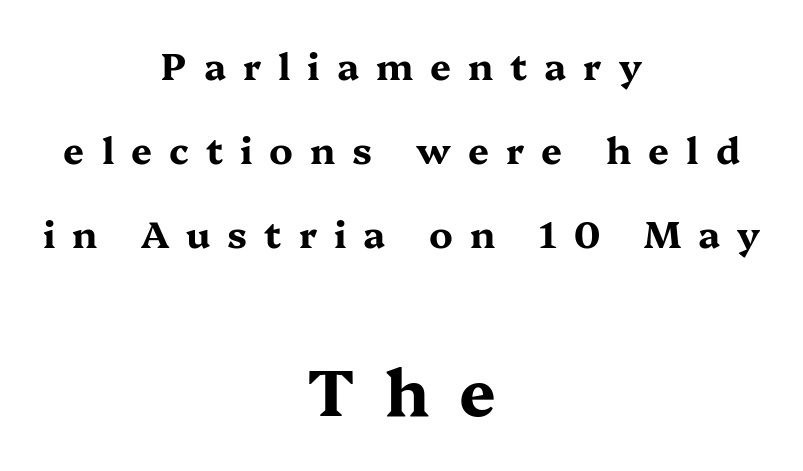
Q: Is the text bold? A: Yes.
Q: Is the text italic (slanted)? A: No, it is upright.
Q: Is the typeface a serif or a sans-serif typeface? A: Serif.
Q: Is the text underlined? A: No.
Q: How is the paragraph aligned? A: Centered.
Q: Is the spacing between letters normal or unusually wide? A: Unusually wide.
Q: Is the spacing between lines tight, normal or loose? A: Loose.
Q: Which block of text is set in a larger size, the first (top) or the second (bottom)? A: The second (bottom) one.
Q: Width (condensed, normal, or wide)? A: Wide.
Q: Stroke contrast? A: Medium.
Q: x-height? A: Medium.
Q: Monospaced? A: No.
